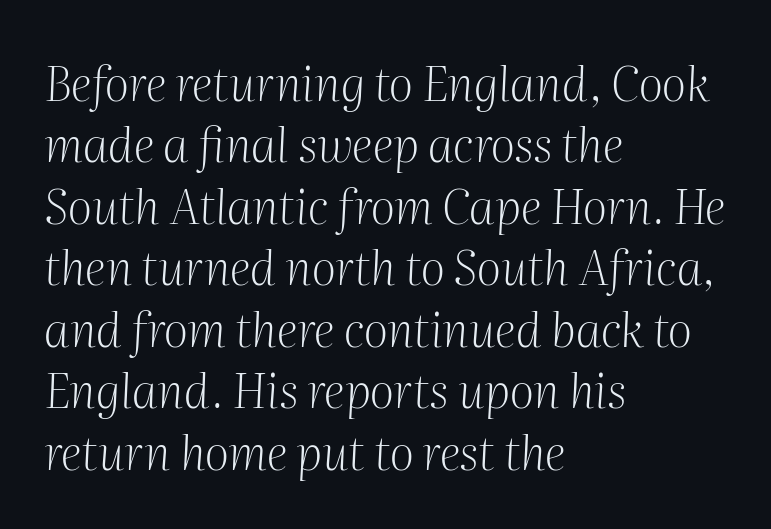
The image shows 48 px light serif type, italic (leaning right); set left-aligned, normal line spacing (1.28x), normal letter spacing, not underlined; medium stroke contrast and a medium x-height.
